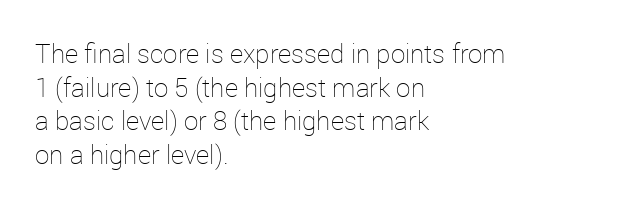
The image shows 26 px text type, upright; set left-aligned, normal line spacing (1.29x), normal letter spacing, not underlined.
